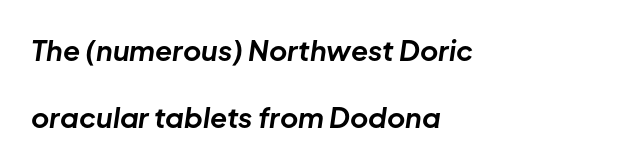
Plain, unruled lines of type. Spacing verdict: proportional, widths tailored to each character. Its strokes are broad and dark, the hallmark of bold type. What stands out about the letter spacing? Nothing — it is the standard amount. Layout note: lines flush left.
